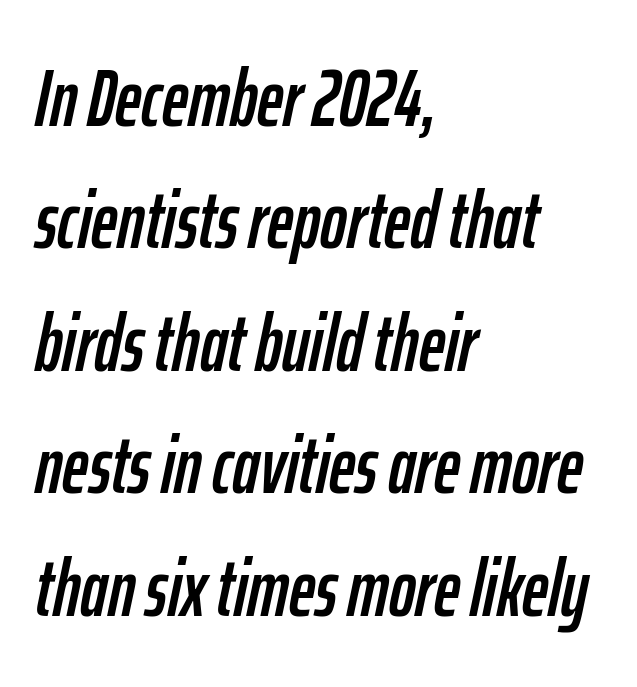
Q: Is the text italic (slanted)? A: Yes, it leans right by about 12 degrees.
Q: Is the text underlined? A: No.
Q: How is the paragraph aligned? A: Left-aligned.
Q: Is the spacing between letters normal or unusually wide? A: Normal.
Q: Is the spacing between lines tight, normal or loose? A: Normal.
Q: Width (condensed, normal, or wide)? A: Condensed.
Q: Stroke contrast? A: Low.
Q: x-height? A: Medium.
Q: Monospaced? A: No.
